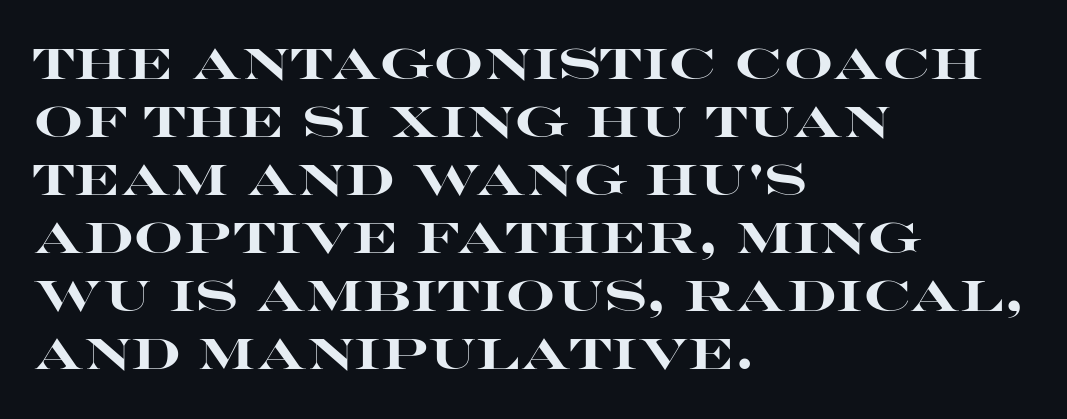
Q: Is the text bold? A: Yes.
Q: Is the text italic (slanted)? A: No, it is upright.
Q: Is the typeface a serif or a sans-serif typeface? A: Serif.
Q: Is the text underlined? A: No.
Q: How is the paragraph aligned? A: Left-aligned.
Q: Is the spacing between letters normal or unusually wide? A: Normal.
Q: Is the spacing between lines tight, normal or loose? A: Normal.
Q: Width (condensed, normal, or wide)? A: Wide.
Q: Stroke contrast? A: High.
Q: x-height? A: Large.
Q: Monospaced? A: No.
